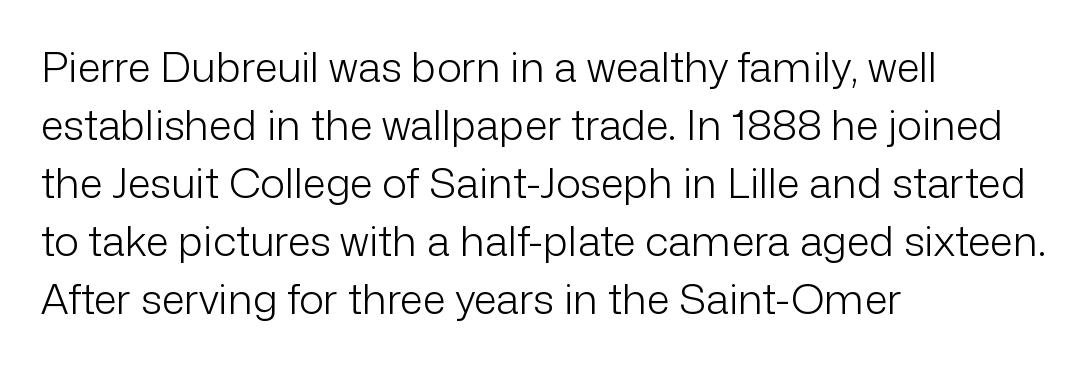
Font category for this specimen: sans-serif. Typeset ragged right — the left edge is the straight one. Nobody drew a line under any word here. Ordinary non-slanted type is in use.
